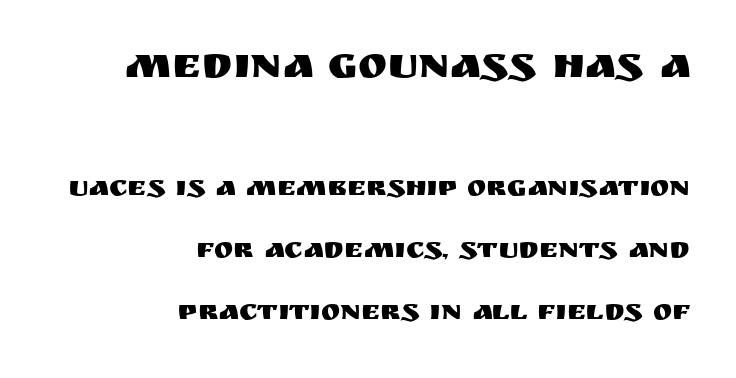
{"serif": "no", "italic": "no", "width": "normal", "stroke_contrast": "medium", "x_height": "large", "monospaced": "no", "underline": "no", "align": "right", "line_spacing": "loose", "line_spacing_ratio": 2.14, "letter_spacing": "normal", "letter_spacing_em": 0.0, "larger_block": "first", "size_ratio": 1.52, "glyph_px": 44}
